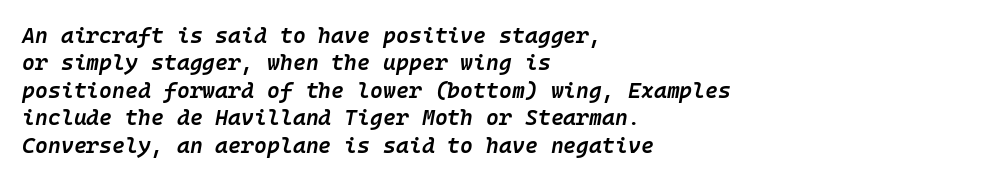
The glyphs look as if they've been sheared to an angle. Underlining? Definitely not there. These lines carry some extra weight — a demibold, not a full bold. Standard letterfit; no display-style spreading of the glyphs. This rendering uses left alignment, leaving the right contour irregular. The passage shown stacks its lines at a standard gap.
